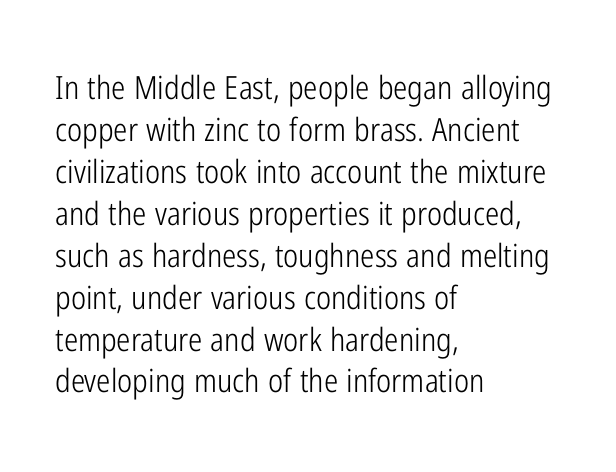
Q: Is the text bold? A: No.
Q: Is the text italic (slanted)? A: No, it is upright.
Q: Is the typeface a serif or a sans-serif typeface? A: Sans-serif.
Q: Is the text underlined? A: No.
Q: How is the paragraph aligned? A: Left-aligned.
Q: Is the spacing between letters normal or unusually wide? A: Normal.
Q: Is the spacing between lines tight, normal or loose? A: Normal.
Q: Width (condensed, normal, or wide)? A: Condensed.
Q: Stroke contrast? A: Low.
Q: x-height? A: Medium.
Q: Monospaced? A: No.
